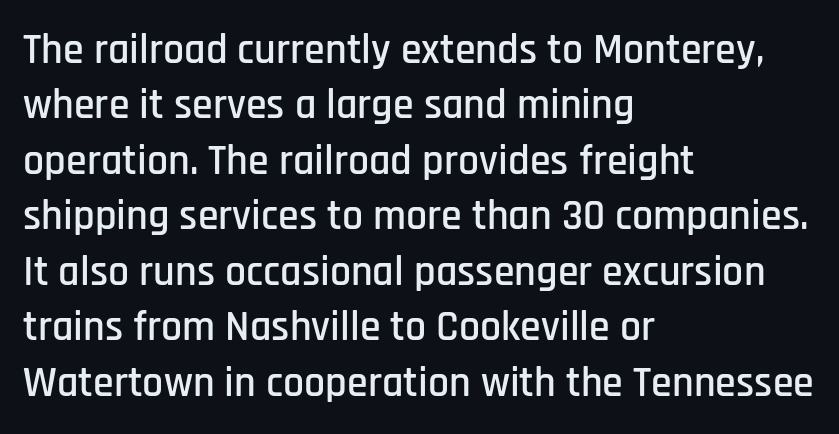
The image shows 42 px condensed sans-serif type, upright; set left-aligned, normal line spacing (1.32x), normal letter spacing, not underlined; low stroke contrast and a large x-height.
